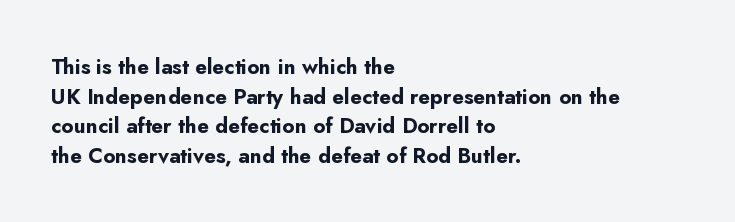
{"italic": "no", "bold": "yes", "underline": "no", "align": "left", "line_spacing": "normal", "line_spacing_ratio": 1.41, "letter_spacing": "normal", "letter_spacing_em": 0.0, "glyph_px": 21}
